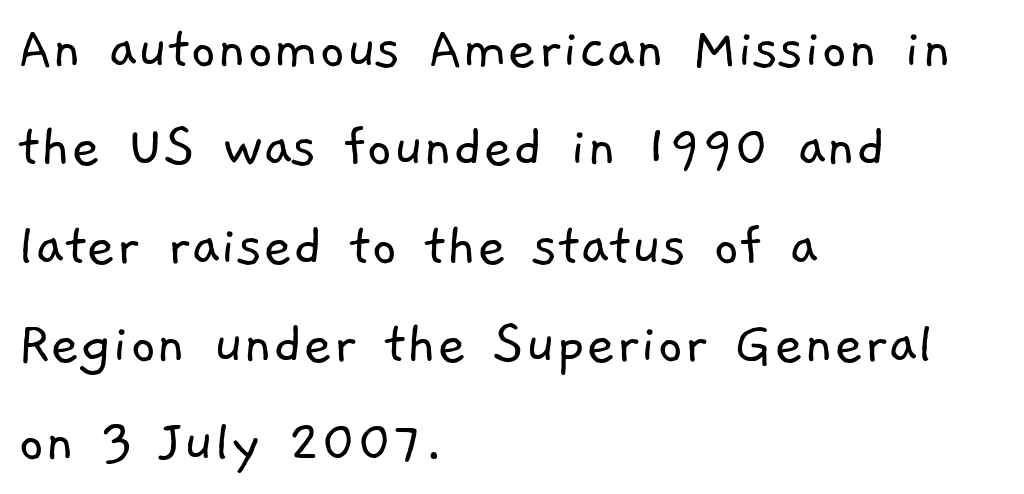
{"serif": "no", "bold": "no", "weight": "light", "width": "normal", "stroke_contrast": "low", "x_height": "medium", "monospaced": "no", "underline": "no", "align": "left", "line_spacing": "normal", "line_spacing_ratio": 1.56, "letter_spacing": "normal", "letter_spacing_em": 0.0, "glyph_px": 63}
